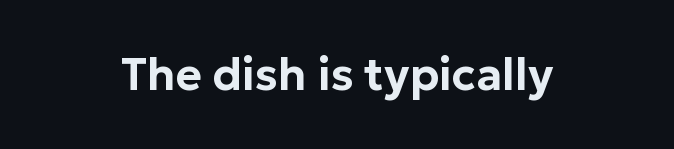
Note the varied advance widths — an 'i' is clearly narrower than an 'm'. Rendered with straight, roman letterforms. Beneath every word, the page is bare. This rendering uses center alignment, leaving both contours irregular but symmetric. A typesetter would label this face a sans. There is no visible air inserted between adjacent glyphs.
